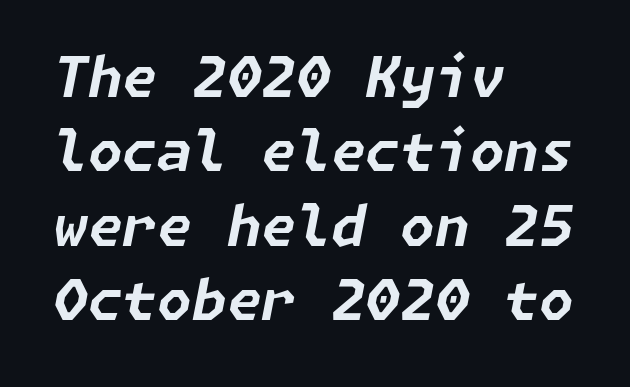
The image shows 56 px bold type, italic (leaning right); set left-aligned, normal line spacing (1.33x), normal letter spacing, not underlined; low stroke contrast and a medium x-height.
